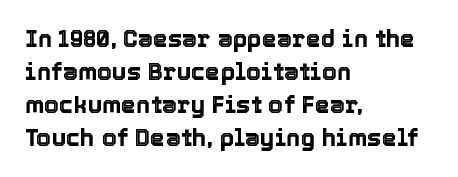
Q: Is the text italic (slanted)? A: No, it is upright.
Q: Is the text underlined? A: No.
Q: How is the paragraph aligned? A: Left-aligned.
Q: Is the spacing between letters normal or unusually wide? A: Normal.
Q: Is the spacing between lines tight, normal or loose? A: Normal.
